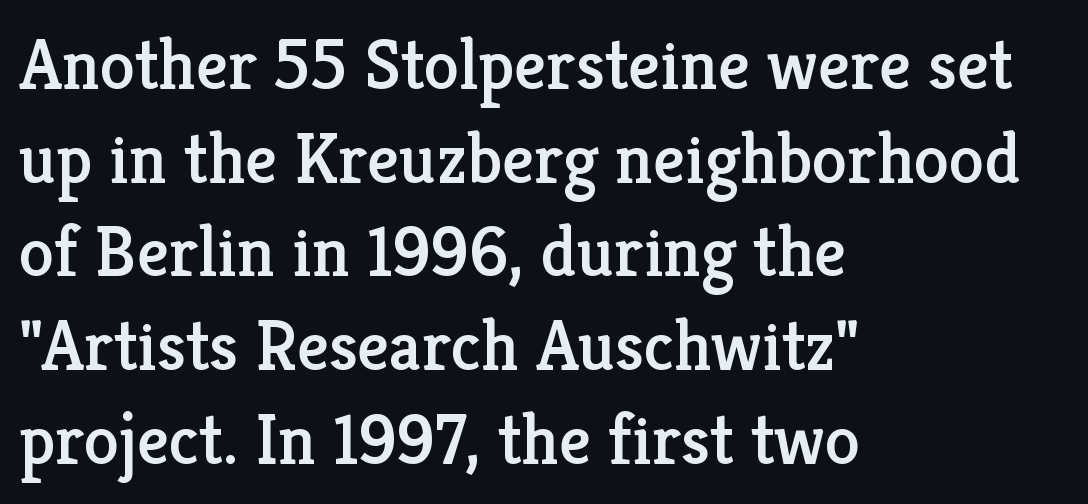
{"serif": "yes", "italic": "no", "width": "normal", "stroke_contrast": "low", "x_height": "medium", "monospaced": "no", "underline": "no", "align": "left", "line_spacing": "normal", "line_spacing_ratio": 1.32, "letter_spacing": "normal", "letter_spacing_em": 0.0, "glyph_px": 71}
